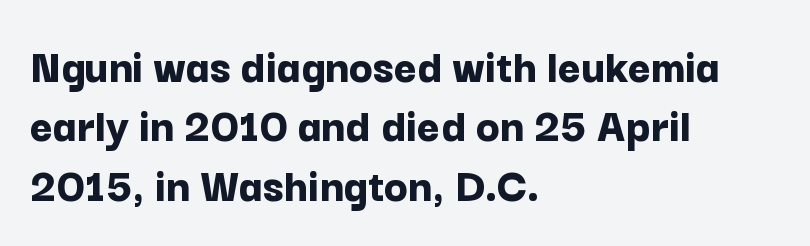
Q: Is the text bold? A: Yes.
Q: Is the text italic (slanted)? A: No, it is upright.
Q: Is the typeface a serif or a sans-serif typeface? A: Sans-serif.
Q: Is the text underlined? A: No.
Q: How is the paragraph aligned? A: Left-aligned.
Q: Is the spacing between letters normal or unusually wide? A: Normal.
Q: Width (condensed, normal, or wide)? A: Normal.
Q: Stroke contrast? A: Low.
Q: x-height? A: Medium.
Q: Monospaced? A: No.
